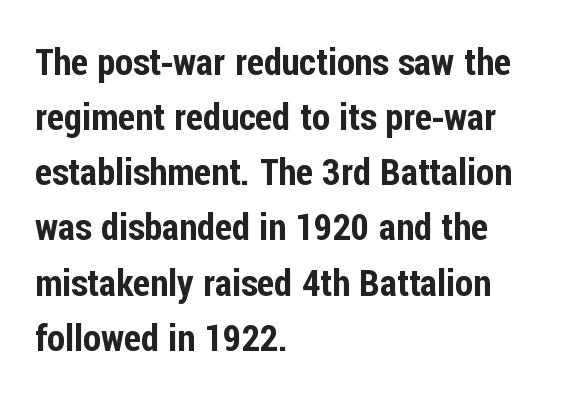
Q: Is the text italic (slanted)? A: No, it is upright.
Q: Is the typeface a serif or a sans-serif typeface? A: Sans-serif.
Q: Is the text underlined? A: No.
Q: How is the paragraph aligned? A: Left-aligned.
Q: Is the spacing between letters normal or unusually wide? A: Normal.
Q: Is the spacing between lines tight, normal or loose? A: Normal.
Q: Width (condensed, normal, or wide)? A: Condensed.
Q: Stroke contrast? A: Low.
Q: x-height? A: Medium.
Q: Monospaced? A: No.
